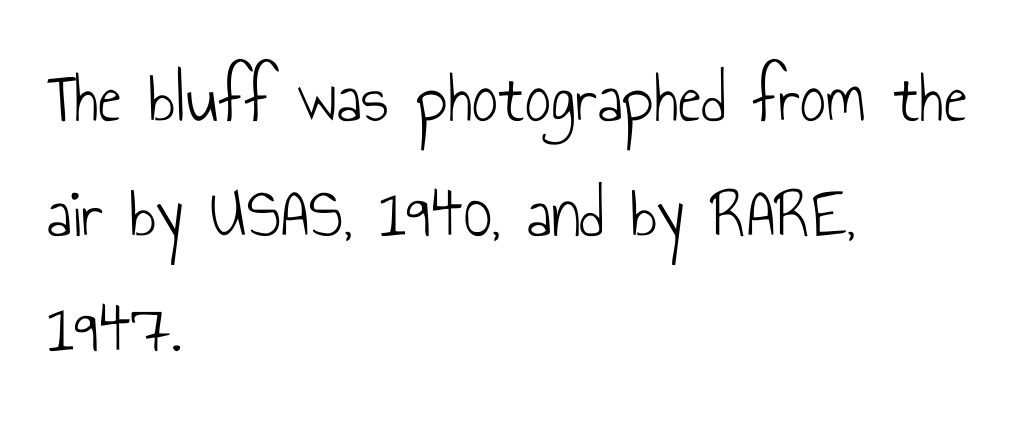
Rows of type keep a routine distance in the vertical direction. These lines are rendered in a variable-pitch font. Nobody drew a line under any word here. This sample uses an upright cut, with every glyph sitting square on the baseline.
